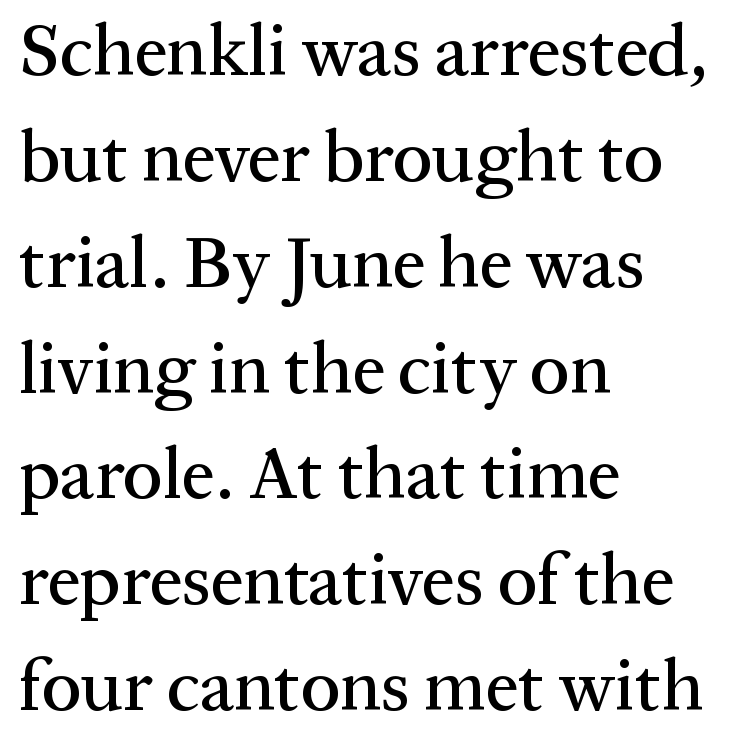
Type style note: has serifs. Quick note: underline off. Summary of vertical rhythm: regular, with standard interline spacing. The passage shown is typed in a proportional face where columns would drift. If you drew a line through each stem, it would be perfectly vertical. All the whitespace from short lines collects on the right.
